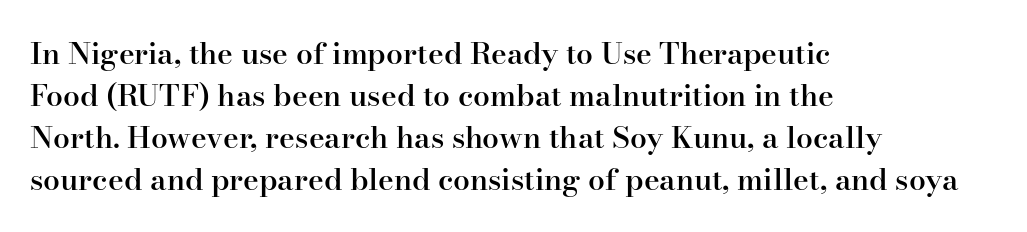
The words here are not underlined. Little horizontal feet cap the strokes, marking this as serif type. This rendering leaves character spacing at its baseline value. This sample has the flowing, uneven cadence of proportional lettering. Ascenders rise straight up at ninety degrees. The rendering uses a semibold face; strokes are thickened but not to full bold.
